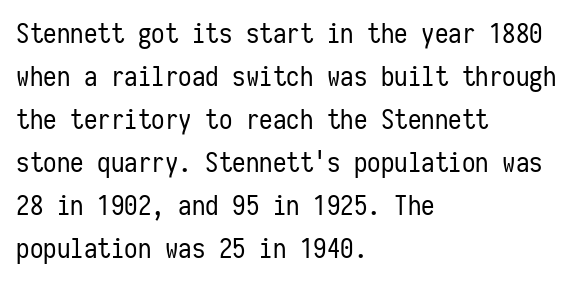
Line beginnings align vertically; line endings do not. Quick note: not italic, upright. No chunkiness to these letters — they're not bold. Default kerning and tracking; the words read as compact shapes.
